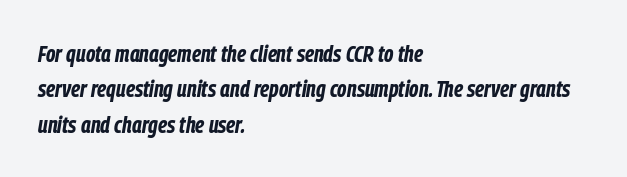
{"italic": "yes", "lean": "right", "slant_degrees": 9, "bold": "yes", "underline": "no", "align": "left", "line_spacing": "normal", "line_spacing_ratio": 1.47, "letter_spacing": "normal", "letter_spacing_em": 0.0, "glyph_px": 24}
